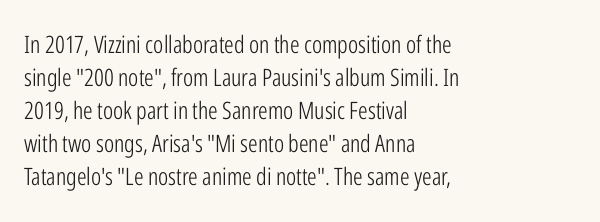
The image shows 24 px text type, upright; set left-aligned, normal line spacing (1.38x), normal letter spacing, not underlined.
